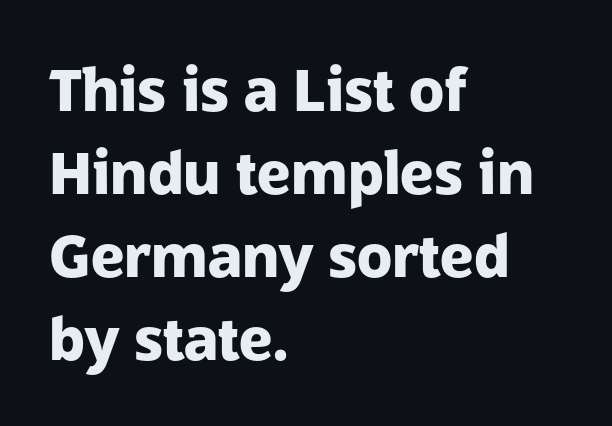
The image shows 58 px heavy sans-serif type, upright; set left-aligned, normal line spacing (1.43x), normal letter spacing, not underlined; low stroke contrast and a medium x-height.
